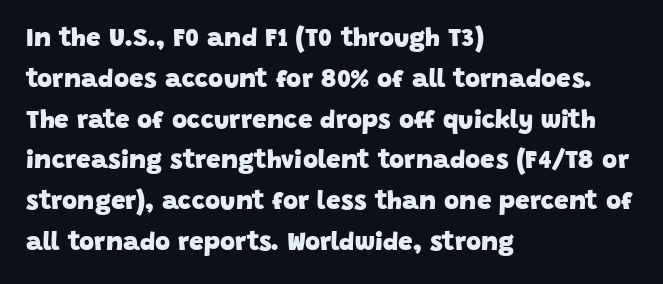
{"bold": "yes", "underline": "no", "align": "left", "line_spacing": "normal", "line_spacing_ratio": 1.57, "letter_spacing": "normal", "letter_spacing_em": 0.0, "glyph_px": 26}
